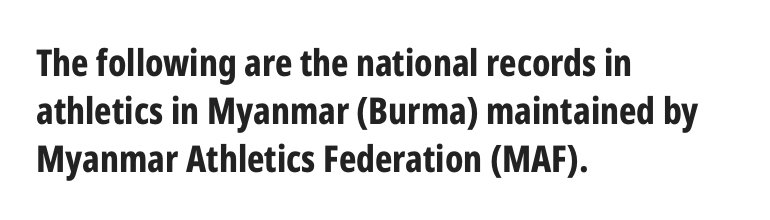
Q: Is the text bold? A: Yes.
Q: Is the text italic (slanted)? A: No, it is upright.
Q: Is the typeface a serif or a sans-serif typeface? A: Sans-serif.
Q: Is the text underlined? A: No.
Q: How is the paragraph aligned? A: Left-aligned.
Q: Is the spacing between letters normal or unusually wide? A: Normal.
Q: Is the spacing between lines tight, normal or loose? A: Normal.
Q: Width (condensed, normal, or wide)? A: Condensed.
Q: Stroke contrast? A: Low.
Q: x-height? A: Medium.
Q: Monospaced? A: No.
